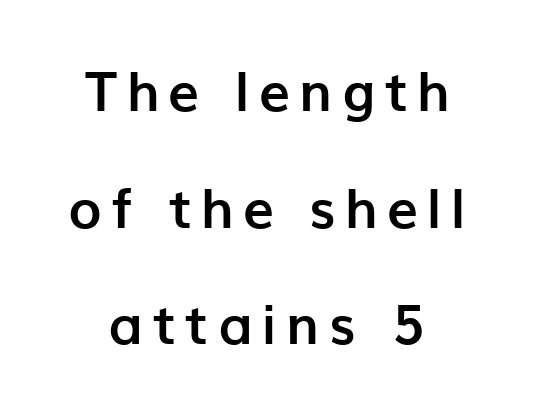
{"serif": "no", "italic": "no", "bold": "yes", "weight": "semibold", "width": "normal", "stroke_contrast": "low", "x_height": "medium", "monospaced": "no", "underline": "no", "align": "center", "line_spacing": "loose", "line_spacing_ratio": 2.12, "glyph_px": 55}
